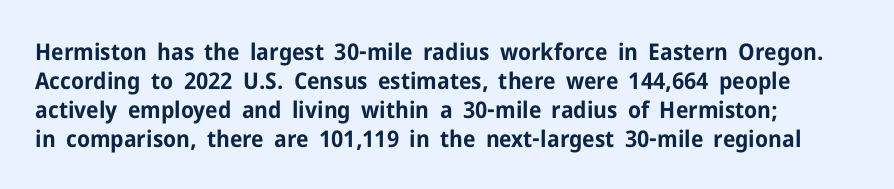
No italicization has been applied; the sample stays upright. Decoration check: the copy has no underline. Weight: bold. Vertical spacing — default. The letters sit at their default tracking, neither squeezed nor spread.
